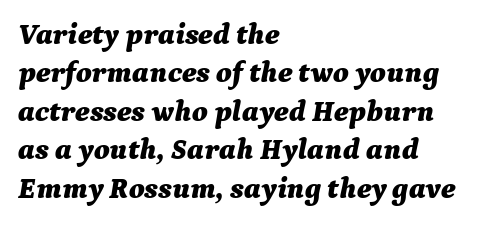
The image shows 30 px bold type, italic (leaning right); set left-aligned, normal line spacing (1.28x), normal letter spacing, not underlined; medium stroke contrast and a medium x-height.
